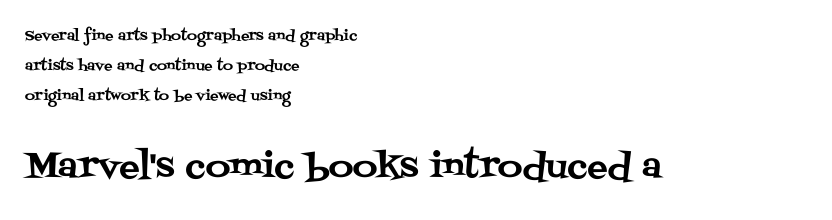
The image shows 34 px serif type, upright; set left-aligned, loose line spacing (2.14x), normal letter spacing, not underlined; the second (bottom) block is 2.43x larger; medium stroke contrast and a large x-height.
